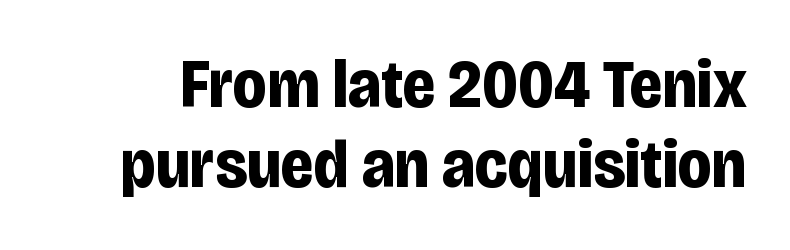
The image shows 68 px bold, condensed sans-serif type, upright; set line spacing 1.18x, normal letter spacing, not underlined; low stroke contrast and a large x-height.
